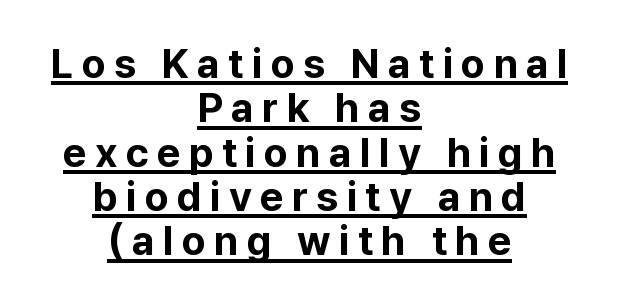
{"serif": "no", "italic": "no", "bold": "yes", "weight": "bold", "width": "normal", "stroke_contrast": "low", "x_height": "medium", "monospaced": "no", "underline": "yes", "align": "center", "line_spacing": "tight", "line_spacing_ratio": 1.08, "letter_spacing": "wide", "letter_spacing_em": 0.2, "glyph_px": 41}
